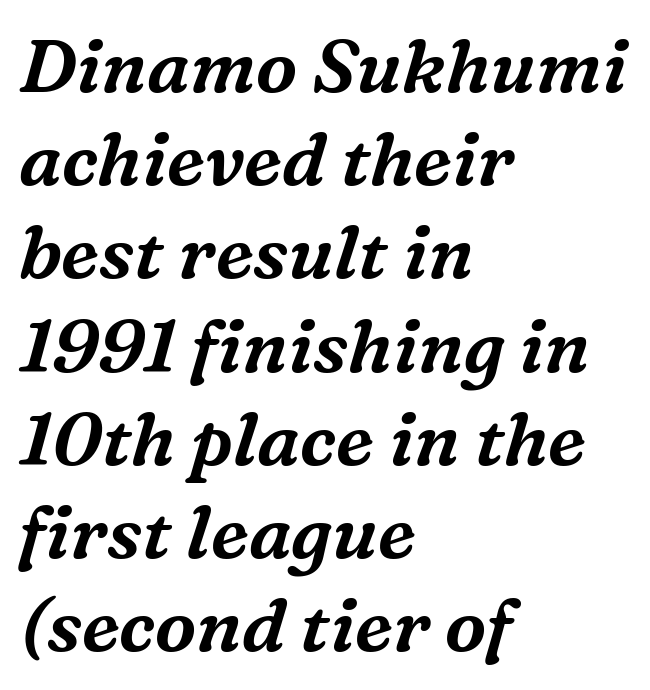
The text carries the slant typical of an italic or oblique font. Each new line begins a customary step beneath the previous one. Proportional: the letters do not fall into vertical columns. Casual observation: everything's shoved over to the left. Just letters on the line, the space beneath them empty. To sum up the face: it has serifs.
